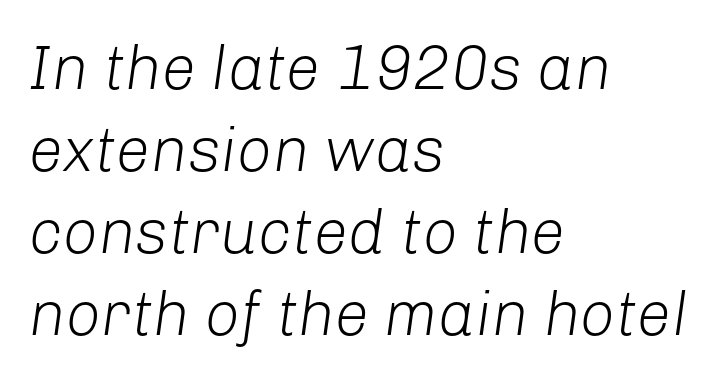
{"italic": "yes", "lean": "right", "slant_degrees": 8, "bold": "no", "weight": "light", "width": "normal", "stroke_contrast": "low", "x_height": "medium", "monospaced": "no", "underline": "no", "align": "left", "line_spacing": "normal", "line_spacing_ratio": 1.32, "letter_spacing": "normal", "letter_spacing_em": 0.0, "glyph_px": 62}
